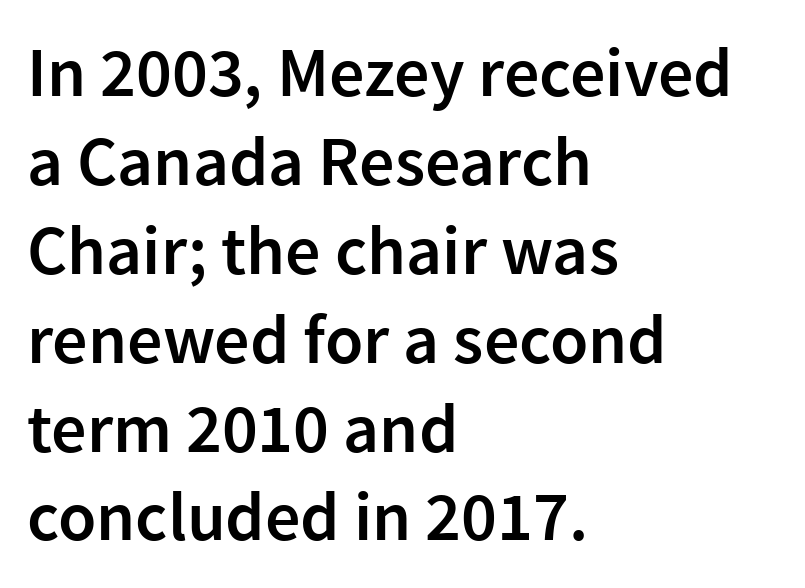
{"serif": "no", "italic": "no", "bold": "semi", "weight": "semibold", "width": "normal", "x_height": "medium", "monospaced": "no", "underline": "no", "align": "left", "line_spacing": "normal", "line_spacing_ratio": 1.27, "letter_spacing": "normal", "letter_spacing_em": 0.0, "glyph_px": 70}
